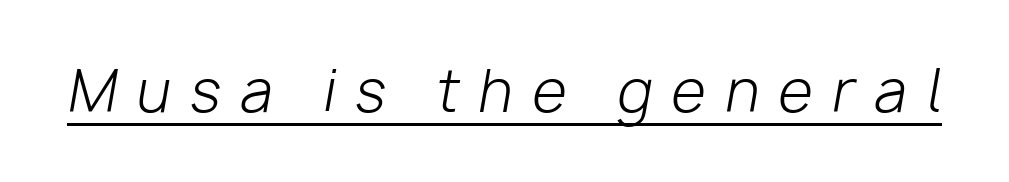
Designer's note — italics engaged. Look at the tracking — it's clearly loosened, letters drifting apart. Check the space under the baseline: a stroke is drawn there. Looks like regular typesetting: each glyph gets only the width it needs. The letters look calm and open, with moderate or lighter stems.
